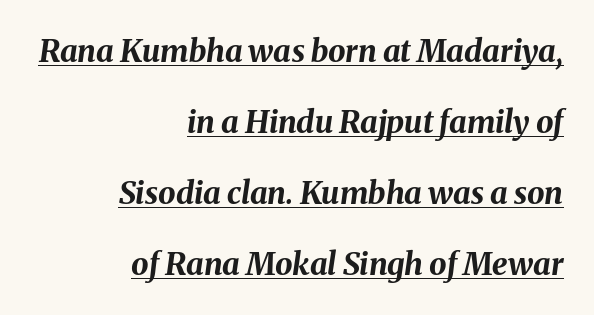
{"italic": "yes", "lean": "right", "slant_degrees": 8, "bold": "yes", "weight": "bold", "width": "normal", "stroke_contrast": "medium", "x_height": "medium", "monospaced": "no", "underline": "yes", "align": "right", "line_spacing": "loose", "line_spacing_ratio": 2.29, "letter_spacing": "normal", "letter_spacing_em": 0.0, "glyph_px": 31}
